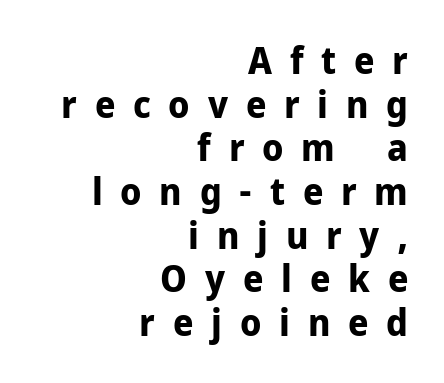
Is this a sans? Yes — the strokes have no serifs. Nobody drew a line under any word here. A typesetter would call this proportional, since set widths differ per character. Glyph-to-glyph distance is far greater than everyday printed text. Characters remain perfectly vertical along every line.
